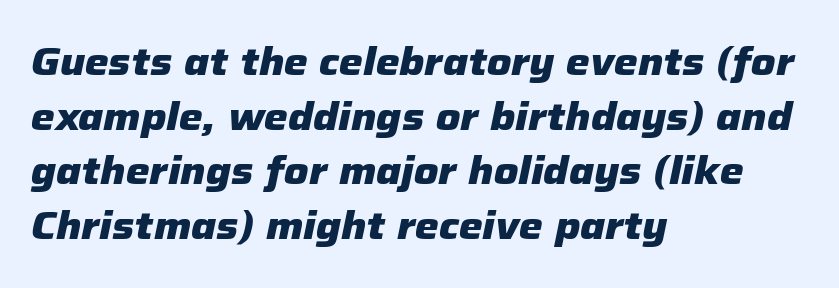
The image shows 38 px heavy type, italic (leaning right); set left-aligned, normal line spacing (1.44x), normal letter spacing, not underlined; low stroke contrast and a medium x-height.
